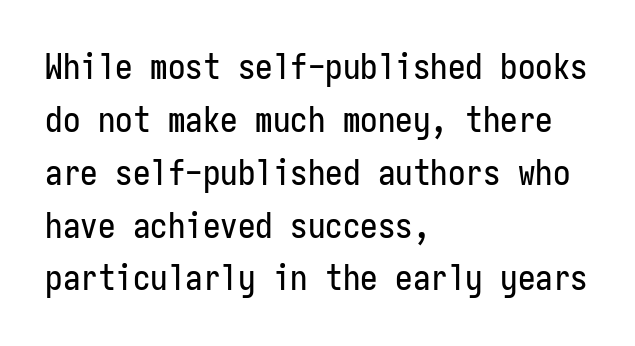
Q: Is the text italic (slanted)? A: No, it is upright.
Q: Is the typeface a serif or a sans-serif typeface? A: Sans-serif.
Q: Is the text underlined? A: No.
Q: How is the paragraph aligned? A: Left-aligned.
Q: Is the spacing between letters normal or unusually wide? A: Normal.
Q: Is the spacing between lines tight, normal or loose? A: Normal.
Q: Width (condensed, normal, or wide)? A: Condensed.
Q: Stroke contrast? A: Low.
Q: x-height? A: Medium.
Q: Monospaced? A: Yes.
